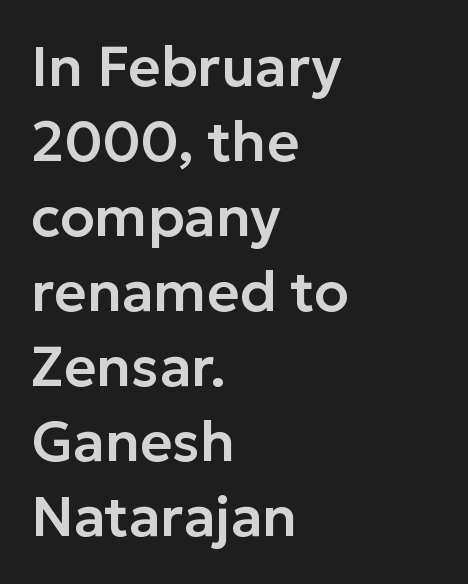
Q: Is the text italic (slanted)? A: No, it is upright.
Q: Is the typeface a serif or a sans-serif typeface? A: Sans-serif.
Q: Is the text underlined? A: No.
Q: How is the paragraph aligned? A: Left-aligned.
Q: Is the spacing between letters normal or unusually wide? A: Normal.
Q: Is the spacing between lines tight, normal or loose? A: Normal.
Q: Width (condensed, normal, or wide)? A: Normal.
Q: Stroke contrast? A: Low.
Q: x-height? A: Medium.
Q: Monospaced? A: No.
